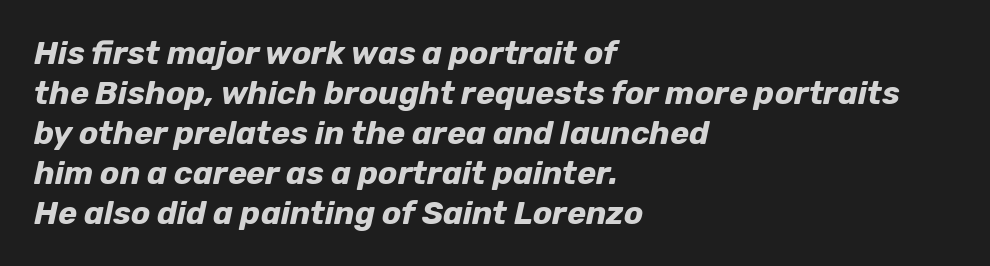
Anything drawn beneath the words? Only blank space. Would a proofreader flag this as italicized? Yes. Strong, thick strokes mark this as bold type. A typesetter would call this leading conventional body-copy spacing. Horizontal alignment here is leftward, the default for most running prose. Short note: letters normally spaced.
